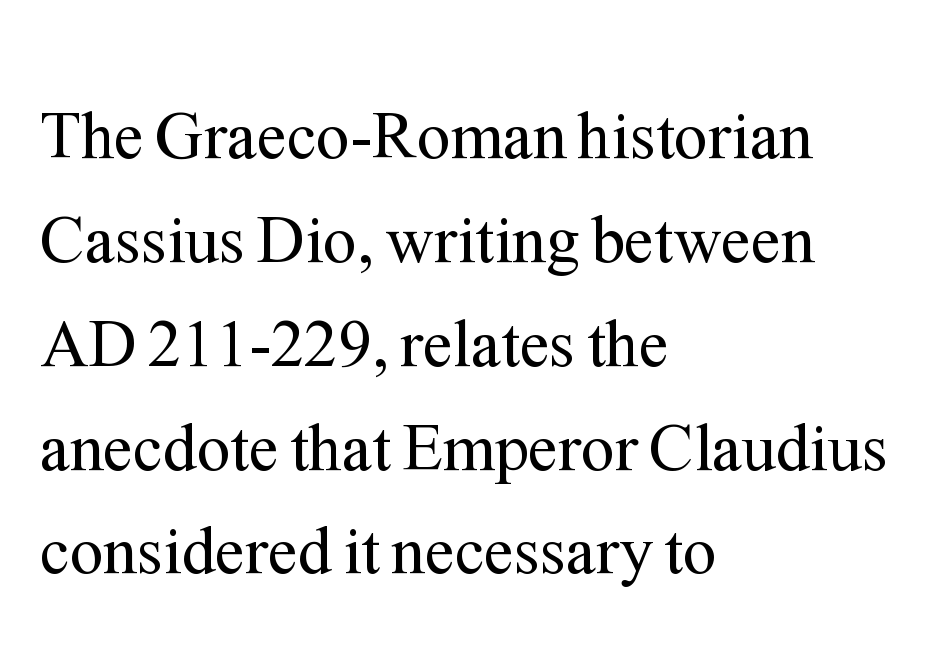
The space between consecutive lines is moderate. The strip under each line holds only bare page. Compared with a typical body face, this is equally light or lighter still. Each line starts at the same left margin while the right side varies. You can tell it's not italic because the verticals are truly vertical. Small tapered or slab feet sit at the stroke ends, so this counts as serif.
